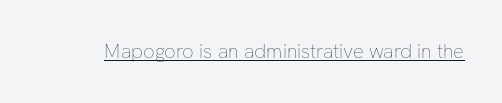
{"italic": "no", "bold": "no", "underline": "yes", "letter_spacing": "normal", "letter_spacing_em": 0.0, "glyph_px": 20}
